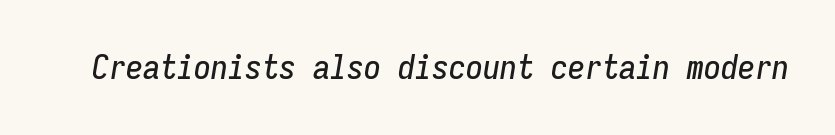
{"italic": "yes", "lean": "right", "slant_degrees": 9, "width": "condensed", "stroke_contrast": "low", "x_height": "medium", "monospaced": "yes", "underline": "no", "letter_spacing": "normal", "letter_spacing_em": 0.0, "glyph_px": 34}
